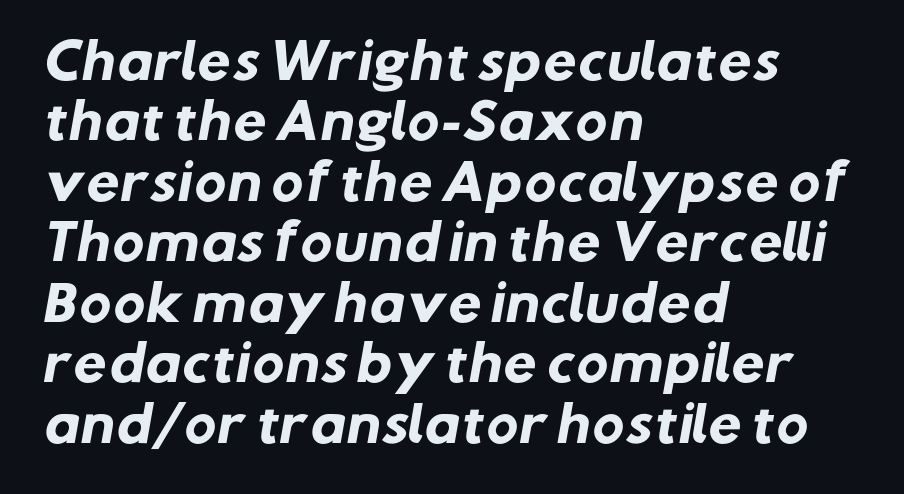
Q: Is the text bold? A: Yes.
Q: Is the typeface a serif or a sans-serif typeface? A: Sans-serif.
Q: Is the text underlined? A: No.
Q: How is the paragraph aligned? A: Left-aligned.
Q: Is the spacing between letters normal or unusually wide? A: Normal.
Q: Is the spacing between lines tight, normal or loose? A: Normal.
Q: Width (condensed, normal, or wide)? A: Normal.
Q: Stroke contrast? A: Low.
Q: x-height? A: Medium.
Q: Monospaced? A: No.
